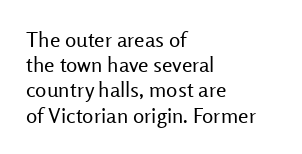
The image shows 21 px text type, upright; set left-aligned, line spacing 1.2x, normal letter spacing, not underlined.
